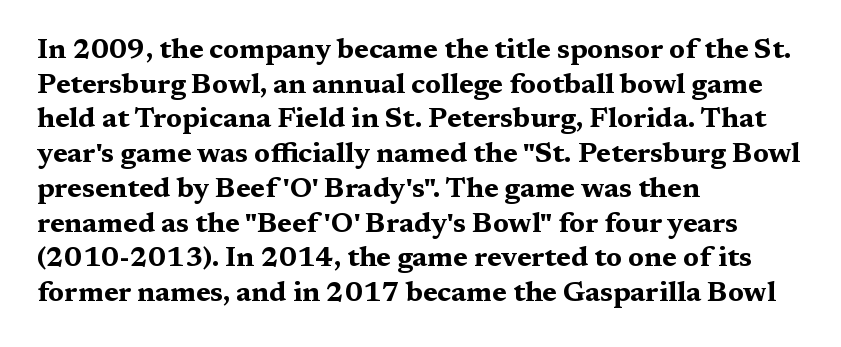
The image shows 28 px bold, wide serif type, upright; set left-aligned, line spacing 1.24x, normal letter spacing, not underlined; medium stroke contrast and a medium x-height.
